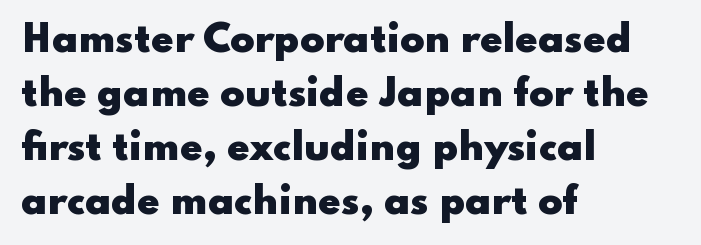
Words appear dense and cohesive because spacing is normal. The lines in this sample share a left origin and differ only in where they stop. These lines carry a lot of weight — the face is fully bold. You can tell it's not italic because the verticals are truly vertical. This sample has the flowing, uneven cadence of proportional lettering.
